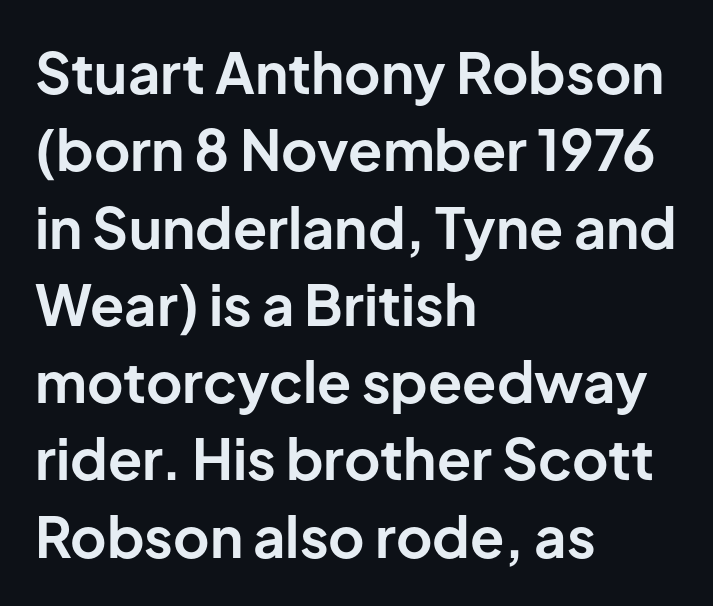
Letterform terminals end flat and unadorned throughout the passage. There is no visible air inserted between adjacent glyphs. No italicization has been applied; the sample stays upright. Summary of vertical rhythm: regular, with standard interline spacing. Check the space under the baseline: it is left empty.
